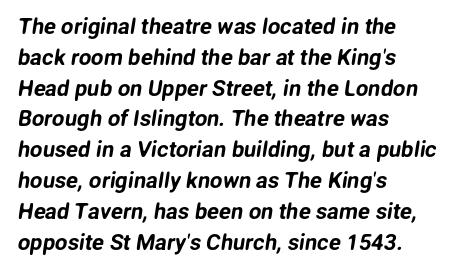
Letters rest on an invisible, unmarked baseline. How would I describe the line gaps? Plain and ordinary. Each word holds together tightly as a unit, with standard inter-letter gaps. These lines stack with their left ends in a neat column.
